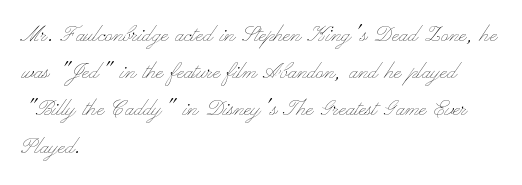
The rendering anchors every line to the left-hand side. A clean baseline with only descenders dipping below it. No chunkiness to these letters — they're not bold. Leading matches the norm, producing a regular column. Nobody touched the tracking dial on this one.
